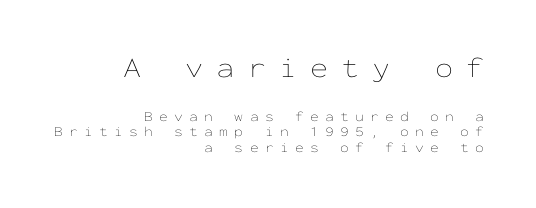
Q: Is the text bold? A: No.
Q: Is the text italic (slanted)? A: No, it is upright.
Q: Is the text underlined? A: No.
Q: How is the paragraph aligned? A: Right-aligned.
Q: Is the spacing between letters normal or unusually wide? A: Unusually wide.
Q: Is the spacing between lines tight, normal or loose? A: Tight.
Q: Which block of text is set in a larger size, the first (top) or the second (bottom)? A: The first (top) one.
Q: Width (condensed, normal, or wide)? A: Wide.
Q: Stroke contrast? A: Low.
Q: x-height? A: Medium.
Q: Monospaced? A: Yes.
